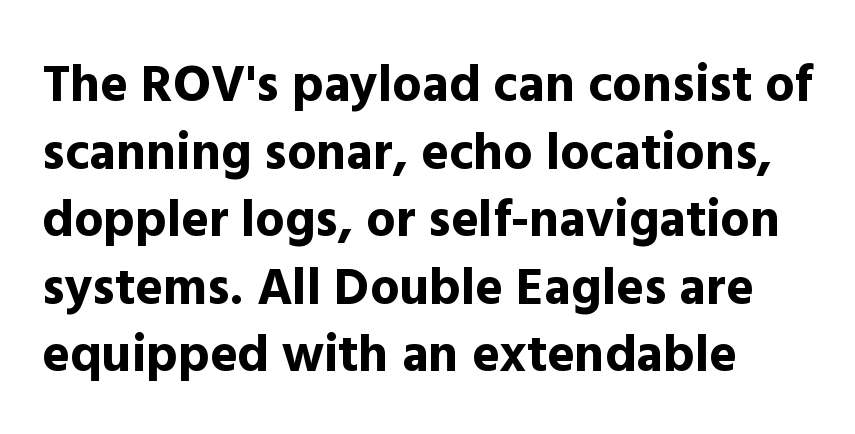
Honestly, the row spacing looks completely unremarkable. Every letter is thick-stroked: bold, no question. This sample uses an upright cut, with every glyph sitting square on the baseline. Examine the stroke ends and you'll find no serifs.
